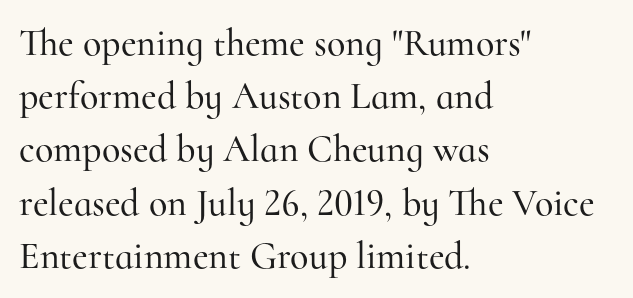
Q: Is the text italic (slanted)? A: No, it is upright.
Q: Is the typeface a serif or a sans-serif typeface? A: Serif.
Q: Is the text underlined? A: No.
Q: How is the paragraph aligned? A: Left-aligned.
Q: Is the spacing between letters normal or unusually wide? A: Normal.
Q: Is the spacing between lines tight, normal or loose? A: Normal.
Q: Width (condensed, normal, or wide)? A: Normal.
Q: Stroke contrast? A: High.
Q: x-height? A: Small.
Q: Monospaced? A: No.
